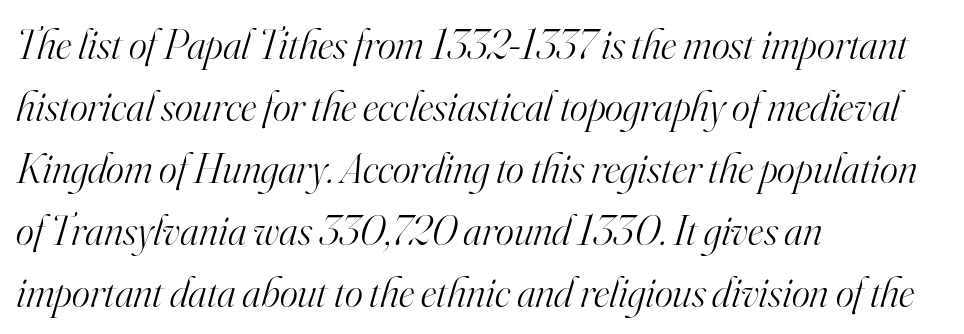
{"serif": "yes", "italic": "yes", "lean": "right", "slant_degrees": 16, "bold": "no", "weight": "light", "width": "normal", "stroke_contrast": "high", "x_height": "small", "monospaced": "no", "underline": "no", "align": "left", "line_spacing": "normal", "line_spacing_ratio": 1.44, "letter_spacing": "normal", "letter_spacing_em": 0.0, "glyph_px": 43}
